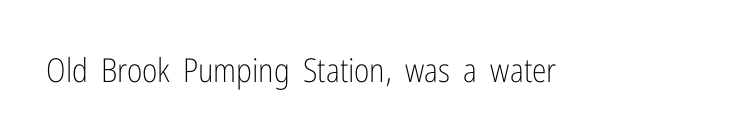
Q: Is the text bold? A: No.
Q: Is the text italic (slanted)? A: No, it is upright.
Q: Is the typeface a serif or a sans-serif typeface? A: Sans-serif.
Q: Is the text underlined? A: No.
Q: Is the spacing between letters normal or unusually wide? A: Normal.
Q: Width (condensed, normal, or wide)? A: Condensed.
Q: Stroke contrast? A: Low.
Q: x-height? A: Medium.
Q: Monospaced? A: No.
